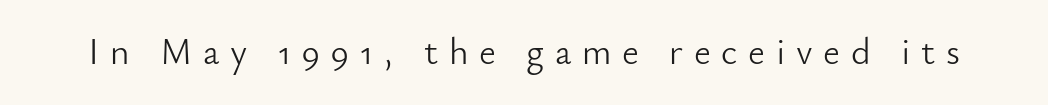
The image shows 37 px light sans-serif type, upright; set unusually wide letter spacing (+0.29 em), not underlined; low stroke contrast and a small x-height.
